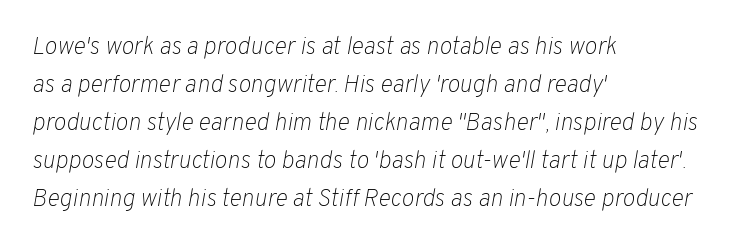
Q: Is the text bold? A: No.
Q: Is the text italic (slanted)? A: Yes, it leans right by about 10 degrees.
Q: Is the text underlined? A: No.
Q: How is the paragraph aligned? A: Left-aligned.
Q: Is the spacing between letters normal or unusually wide? A: Normal.
Q: Is the spacing between lines tight, normal or loose? A: Normal.
